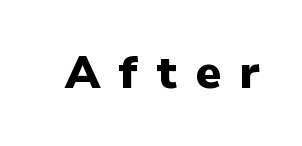
The image shows 45 px heavy sans-serif type, upright; set unusually wide letter spacing (+0.41 em), not underlined; low stroke contrast and a medium x-height.
